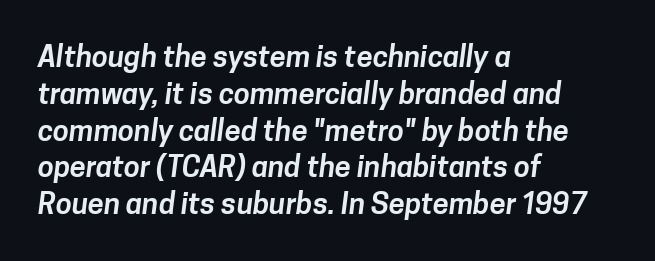
Q: Is the typeface a serif or a sans-serif typeface? A: Sans-serif.
Q: Is the text underlined? A: No.
Q: How is the paragraph aligned? A: Left-aligned.
Q: Is the spacing between letters normal or unusually wide? A: Normal.
Q: Is the spacing between lines tight, normal or loose? A: Normal.
Q: Width (condensed, normal, or wide)? A: Normal.
Q: Stroke contrast? A: Low.
Q: x-height? A: Medium.
Q: Monospaced? A: No.
